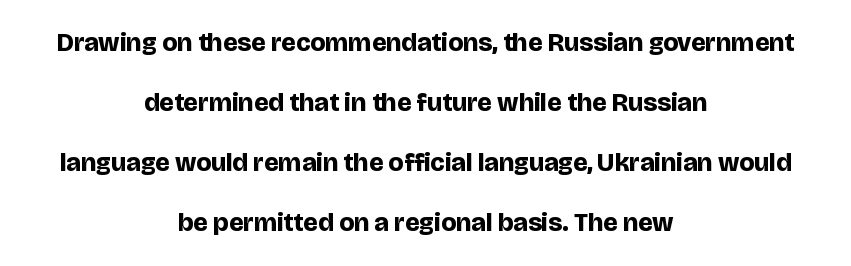
{"italic": "no", "bold": "yes", "underline": "no", "align": "center", "line_spacing": "loose", "line_spacing_ratio": 2.31, "letter_spacing": "normal", "letter_spacing_em": 0.0, "glyph_px": 26}
